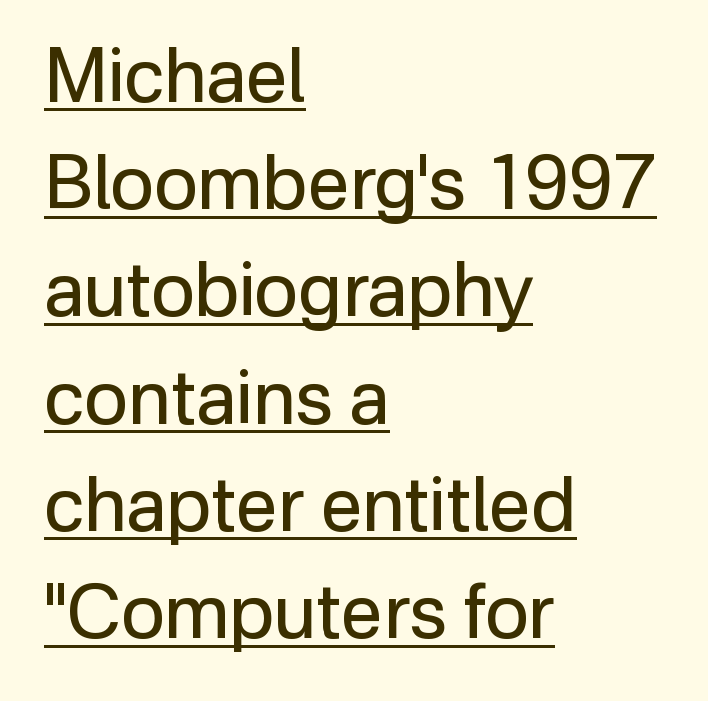
Q: Is the text bold? A: No.
Q: Is the text italic (slanted)? A: No, it is upright.
Q: Is the typeface a serif or a sans-serif typeface? A: Sans-serif.
Q: Is the text underlined? A: Yes.
Q: How is the paragraph aligned? A: Left-aligned.
Q: Is the spacing between letters normal or unusually wide? A: Normal.
Q: Is the spacing between lines tight, normal or loose? A: Normal.
Q: Width (condensed, normal, or wide)? A: Normal.
Q: Stroke contrast? A: Low.
Q: x-height? A: Medium.
Q: Monospaced? A: No.
